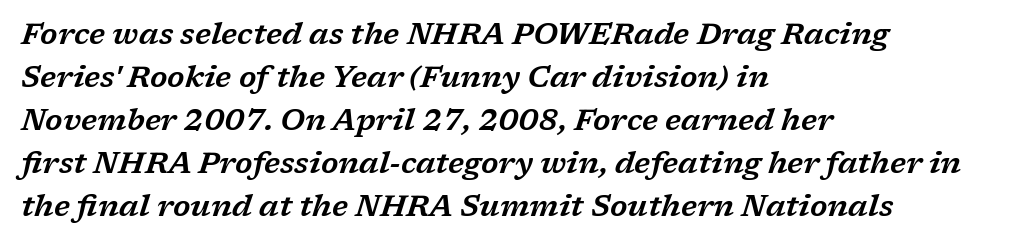
Q: Is the text italic (slanted)? A: Yes, it leans right by about 17 degrees.
Q: Is the typeface a serif or a sans-serif typeface? A: Serif.
Q: Is the text underlined? A: No.
Q: How is the paragraph aligned? A: Left-aligned.
Q: Is the spacing between letters normal or unusually wide? A: Normal.
Q: Is the spacing between lines tight, normal or loose? A: Normal.
Q: Width (condensed, normal, or wide)? A: Wide.
Q: Stroke contrast? A: Low.
Q: x-height? A: Medium.
Q: Monospaced? A: No.
